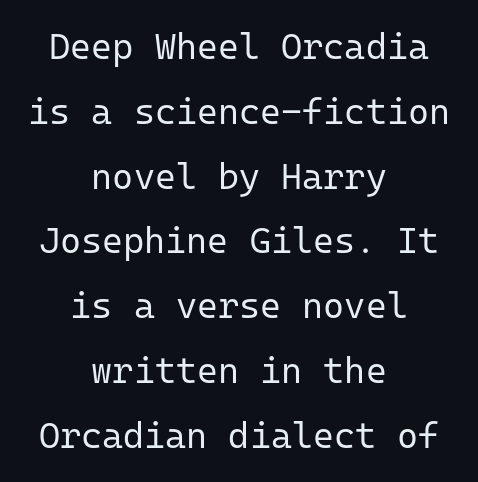
The image shows 36 px regular-weight sans-serif type, upright, monospaced; set centered, line spacing 1.8x, normal letter spacing, not underlined; low stroke contrast and a medium x-height.
